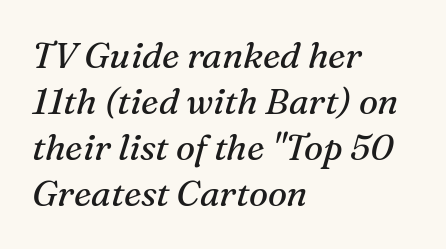
Q: Is the text bold? A: No.
Q: Is the text italic (slanted)? A: Yes, it leans right by about 16 degrees.
Q: Is the typeface a serif or a sans-serif typeface? A: Serif.
Q: Is the text underlined? A: No.
Q: How is the paragraph aligned? A: Left-aligned.
Q: Is the spacing between letters normal or unusually wide? A: Normal.
Q: Is the spacing between lines tight, normal or loose? A: Normal.
Q: Width (condensed, normal, or wide)? A: Normal.
Q: Stroke contrast? A: Medium.
Q: x-height? A: Medium.
Q: Monospaced? A: No.
